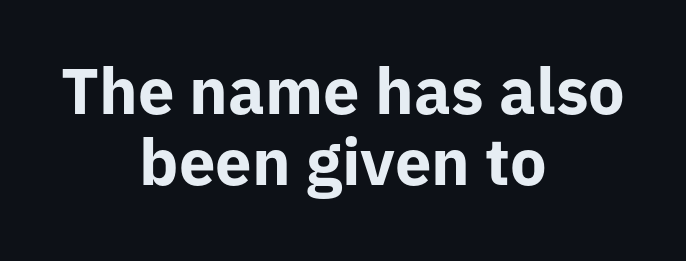
The image shows 65 px bold sans-serif type, upright; set centered, tight line spacing (1.09x), normal letter spacing, not underlined; low stroke contrast and a medium x-height.
